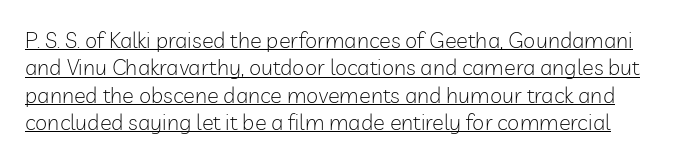
Q: Is the text bold? A: No.
Q: Is the text italic (slanted)? A: No, it is upright.
Q: Is the text underlined? A: Yes.
Q: Is the spacing between letters normal or unusually wide? A: Normal.
